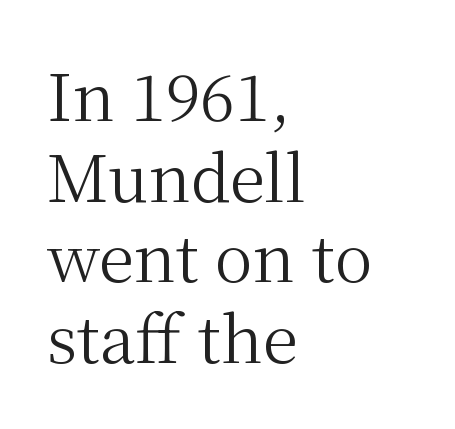
No extra ink here — the face is not bold. Every stem runs plumb, perpendicular to the baseline. In terms of letterform style, serifs are clearly present. These lines stack with their left ends in a neat column. Decoration check: the copy has no underline. Think of a printed novel: that variable character pitch is what you see here.
